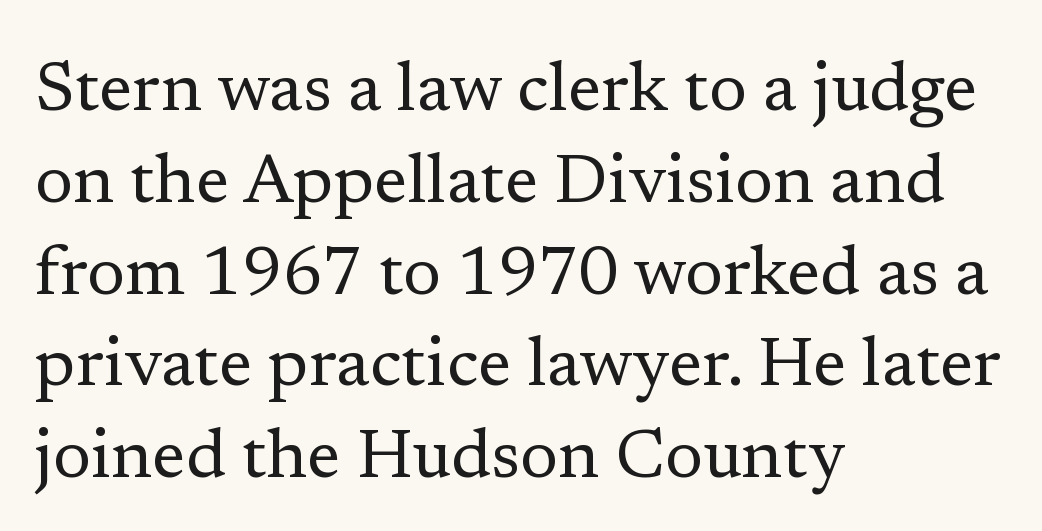
Q: Is the text bold? A: No.
Q: Is the text italic (slanted)? A: No, it is upright.
Q: Is the typeface a serif or a sans-serif typeface? A: Serif.
Q: Is the text underlined? A: No.
Q: How is the paragraph aligned? A: Left-aligned.
Q: Is the spacing between letters normal or unusually wide? A: Normal.
Q: Is the spacing between lines tight, normal or loose? A: Normal.
Q: Width (condensed, normal, or wide)? A: Normal.
Q: Stroke contrast? A: Low.
Q: x-height? A: Medium.
Q: Monospaced? A: No.
